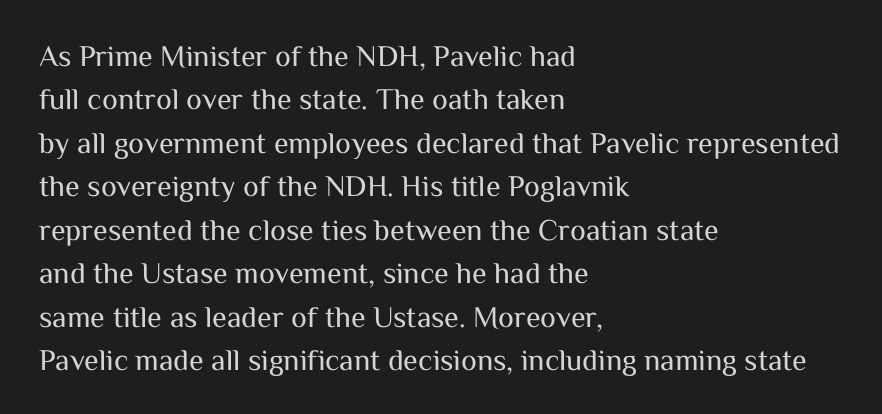
Q: Is the text bold? A: No.
Q: Is the text italic (slanted)? A: No, it is upright.
Q: Is the typeface a serif or a sans-serif typeface? A: Sans-serif.
Q: Is the text underlined? A: No.
Q: How is the paragraph aligned? A: Left-aligned.
Q: Is the spacing between letters normal or unusually wide? A: Normal.
Q: Is the spacing between lines tight, normal or loose? A: Normal.
Q: Width (condensed, normal, or wide)? A: Normal.
Q: Stroke contrast? A: Medium.
Q: x-height? A: Medium.
Q: Monospaced? A: No.
